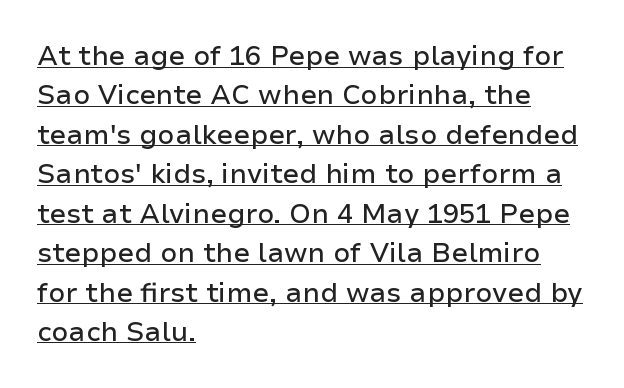
{"italic": "no", "underline": "yes", "align": "left", "line_spacing": "normal", "line_spacing_ratio": 1.46, "letter_spacing": "normal", "letter_spacing_em": 0.0, "glyph_px": 27}
